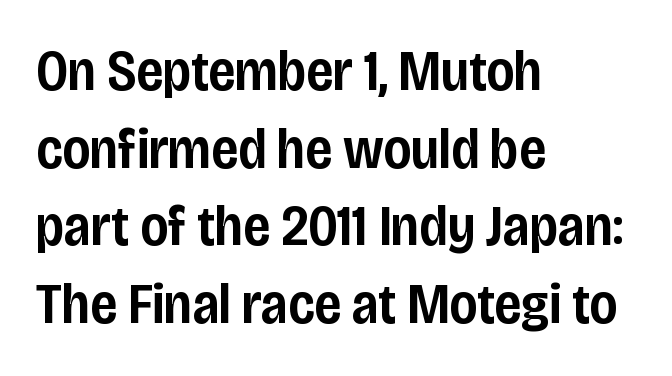
The lines in this sample share a left origin and differ only in where they stop. Underlining? Definitely not there. Posture: upright roman. What kind of face is this? One without serifs — a sans. Note the varied advance widths — an 'i' is clearly narrower than an 'm'.
